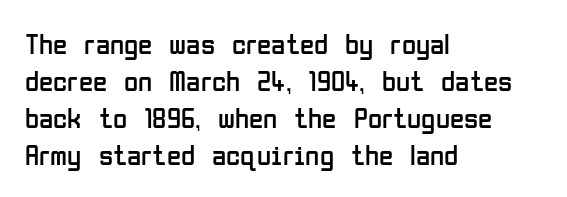
Does the lettering tilt? It doesn't — this is upright. The text block is weighted toward the left margin, trailing off unevenly rightward. Grotesque or geometric, the face here clearly has no serifs. The leading is moderate, giving the passage an even texture. The strokes are not fattened; the text isn't bold. Nothing unusual about the tracking: characters are spaced as the font intends.
